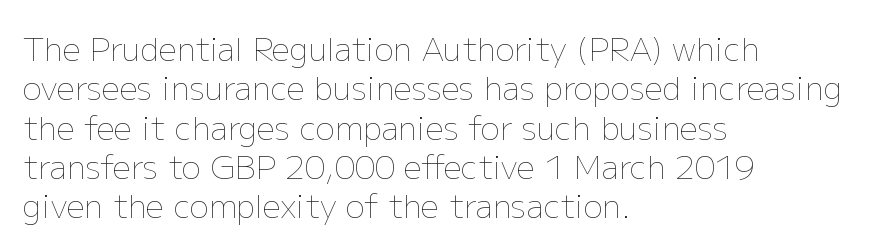
The image shows 32 px thin type, upright; set left-aligned, line spacing 1.23x, normal letter spacing, not underlined; low stroke contrast and a medium x-height.
